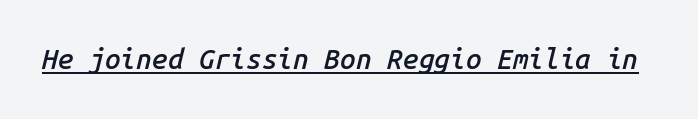
Here the designer chose a console-style face with uniform glyph widths. Would a proofreader flag this as italicized? Yes. Semibold letterforms, between regular and bold. The rendered words wear a rule along their underside. Does extra space separate the letters? No, they use regular spacing.
